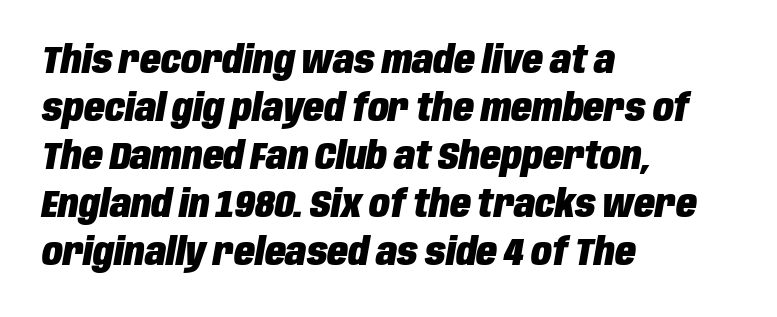
The image shows 38 px heavy, condensed type, italic (leaning right); set left-aligned, normal line spacing (1.26x), normal letter spacing, not underlined; low stroke contrast and a large x-height.
